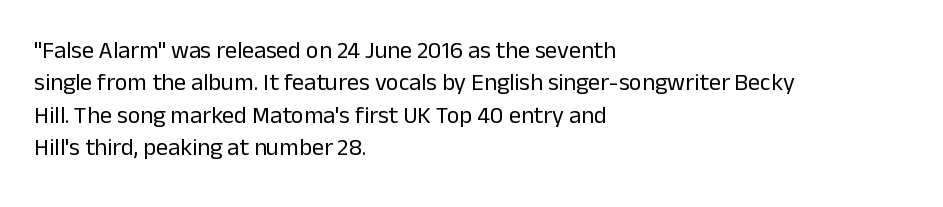
{"italic": "no", "bold": "no", "underline": "no", "align": "left", "line_spacing": "normal", "line_spacing_ratio": 1.35, "letter_spacing": "normal", "letter_spacing_em": 0.0, "glyph_px": 24}
